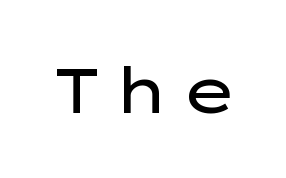
The image shows 64 px regular-weight, wide sans-serif type, upright; set not underlined; low stroke contrast and a medium x-height.
